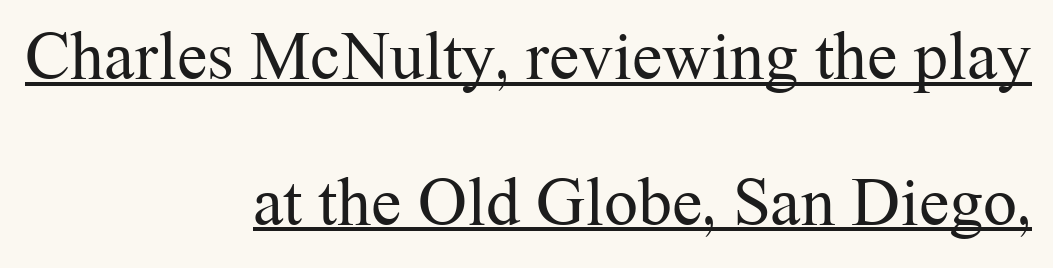
{"serif": "yes", "italic": "no", "bold": "no", "weight": "regular", "width": "normal", "stroke_contrast": "medium", "x_height": "medium", "monospaced": "no", "underline": "yes", "align": "right", "line_spacing": "loose", "line_spacing_ratio": 2.14, "letter_spacing": "normal", "letter_spacing_em": 0.0, "glyph_px": 68}
